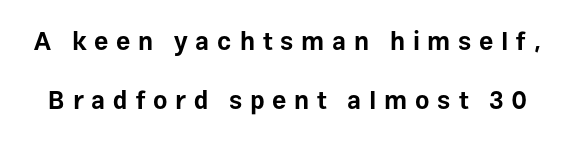
Q: Is the text bold? A: Yes.
Q: Is the text italic (slanted)? A: No, it is upright.
Q: Is the text underlined? A: No.
Q: Is the spacing between letters normal or unusually wide? A: Unusually wide.
Q: Is the spacing between lines tight, normal or loose? A: Loose.
